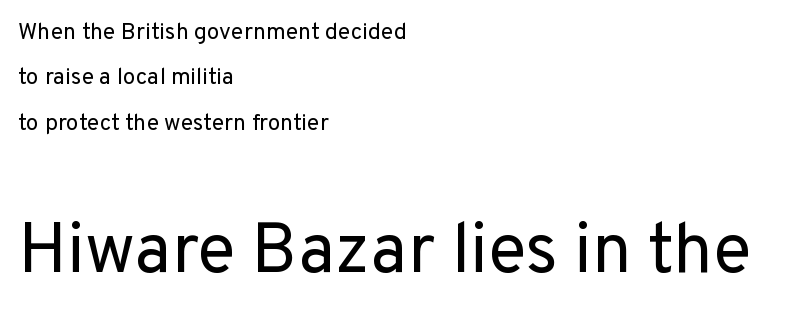
Tracking here is standard; glyphs follow each other at the usual distance. The letters advance in unequal steps, a hallmark of proportional type. The characters display no serif detailing; their extremities are plain. The font sits on the lighter half of the weight spectrum, regular included. The type sits square on the baseline with zero lean. The lines in this sample share a left origin and differ only in where they stop.
